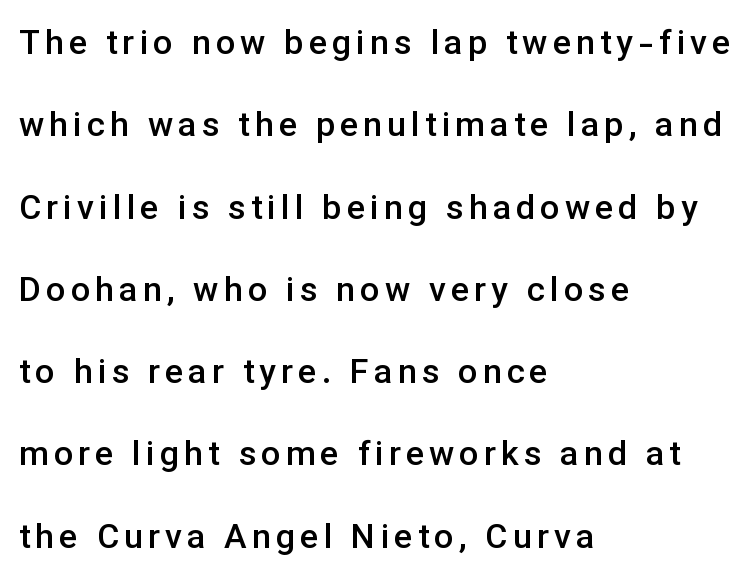
Italic? Not at all — the glyphs are vertical. These lines stack with their left ends in a neat column. Examine the stroke ends and you'll find no serifs. One glance says open: line gaps are wider than usual. Beneath every word, the page is bare.
